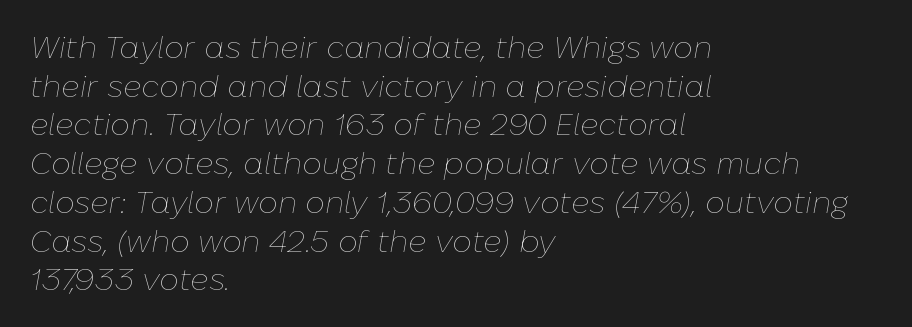
{"italic": "yes", "lean": "right", "slant_degrees": 10, "bold": "no", "weight": "thin", "width": "normal", "stroke_contrast": "low", "x_height": "medium", "monospaced": "no", "underline": "no", "align": "left", "line_spacing": "normal", "line_spacing_ratio": 1.25, "letter_spacing": "normal", "letter_spacing_em": 0.0, "glyph_px": 31}
